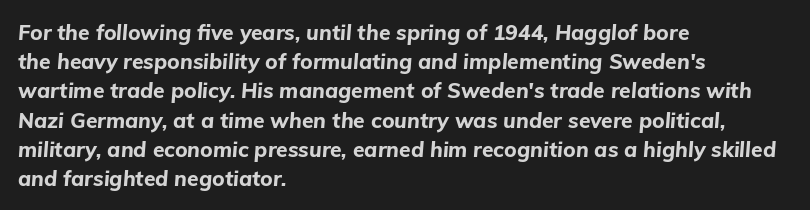
Pretty heavy lettering here — definitely bold. Line spacing here is normal. The lines in this sample share a left origin and differ only in where they stop. Nobody drew a line under any word here.
